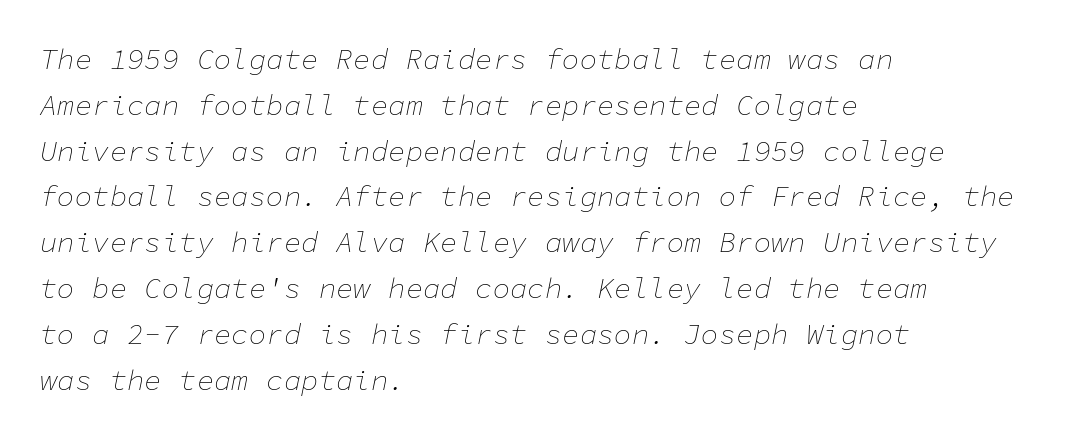
The passage shown stacks its lines at a standard gap. Horizontal alignment here is leftward, the default for most running prose. This rendering features lettering with no underline. Compared with a typical body face, this is equally light or lighter still. A typesetter would call this monospace, since all characters share one set width. There's an unmistakable incline to the writing here.
